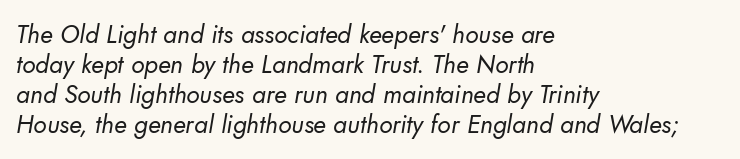
{"bold": "no", "underline": "no", "align": "left", "line_spacing_ratio": 1.2, "letter_spacing": "normal", "letter_spacing_em": 0.0, "glyph_px": 25}
